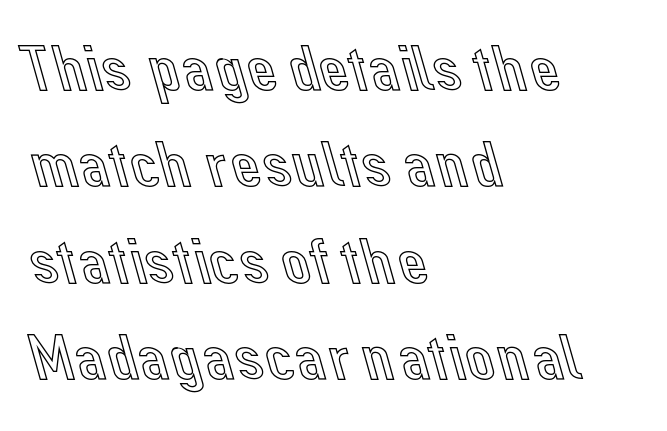
The image shows 66 px text type; set left-aligned, normal line spacing (1.46x), normal letter spacing, not underlined; a medium x-height.
